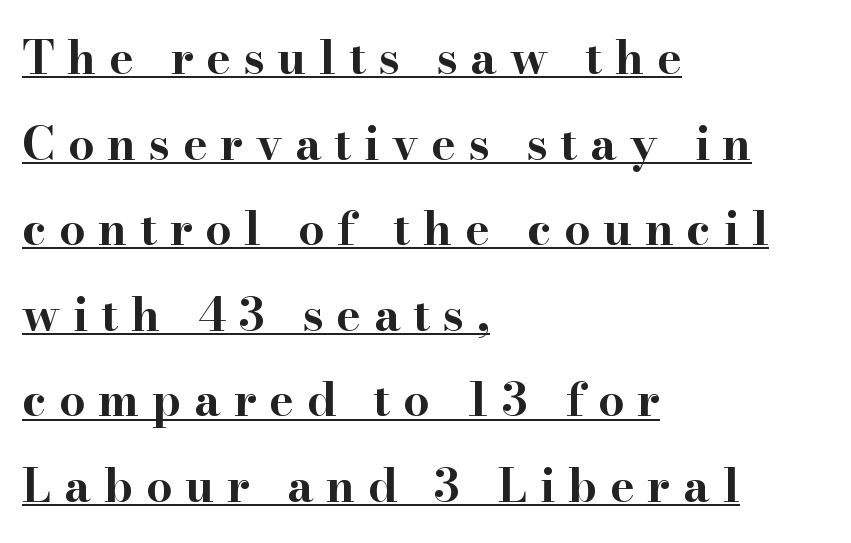
Q: Is the text bold? A: Yes.
Q: Is the text italic (slanted)? A: No, it is upright.
Q: Is the typeface a serif or a sans-serif typeface? A: Serif.
Q: Is the text underlined? A: Yes.
Q: How is the paragraph aligned? A: Left-aligned.
Q: Is the spacing between letters normal or unusually wide? A: Unusually wide.
Q: Width (condensed, normal, or wide)? A: Wide.
Q: Stroke contrast? A: High.
Q: x-height? A: Small.
Q: Monospaced? A: No.
